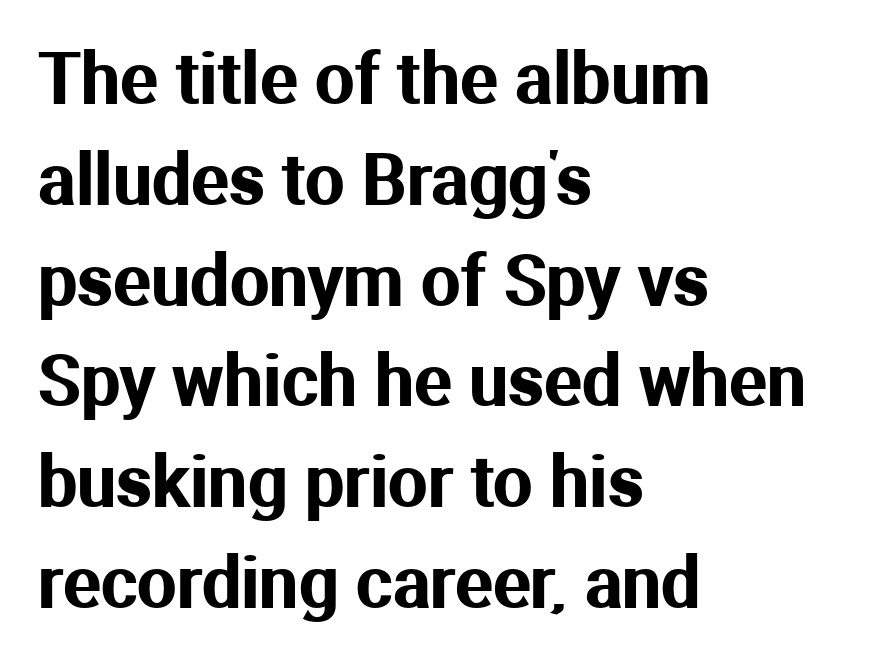
Q: Is the text italic (slanted)? A: No, it is upright.
Q: Is the typeface a serif or a sans-serif typeface? A: Sans-serif.
Q: Is the text underlined? A: No.
Q: How is the paragraph aligned? A: Left-aligned.
Q: Is the spacing between letters normal or unusually wide? A: Normal.
Q: Is the spacing between lines tight, normal or loose? A: Normal.
Q: Width (condensed, normal, or wide)? A: Normal.
Q: Stroke contrast? A: Medium.
Q: x-height? A: Medium.
Q: Monospaced? A: No.
